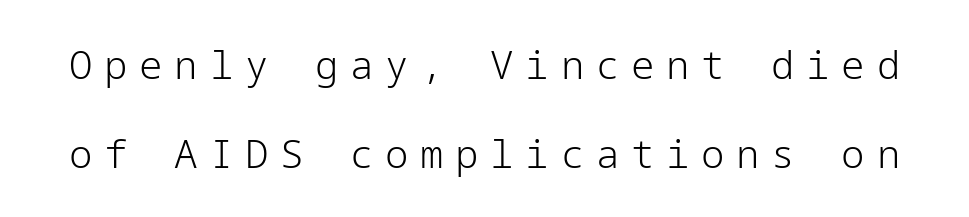
{"serif": "no", "italic": "no", "bold": "no", "weight": "light", "width": "normal", "stroke_contrast": "low", "x_height": "medium", "underline": "no", "line_spacing": "loose", "line_spacing_ratio": 2.27, "letter_spacing": "wide", "letter_spacing_em": 0.3, "glyph_px": 39}
